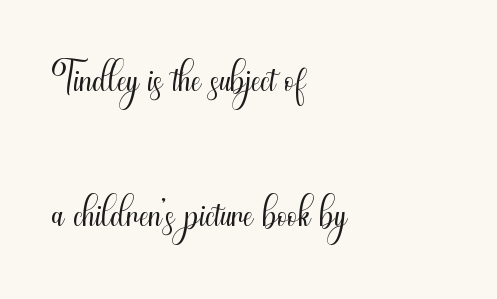
The image shows 60 px light, condensed sans-serif type; set left-aligned, loose line spacing (2.25x), normal letter spacing, not underlined; medium stroke contrast and a small x-height.
